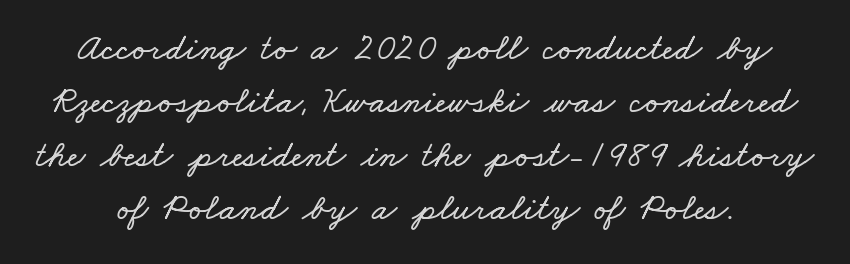
A clean baseline with only descenders dipping below it. These lines sit exactly where default settings would place them. Here the glyphs are tracked normally, forming tight word shapes. The letters advance in unequal steps, a hallmark of proportional type.
